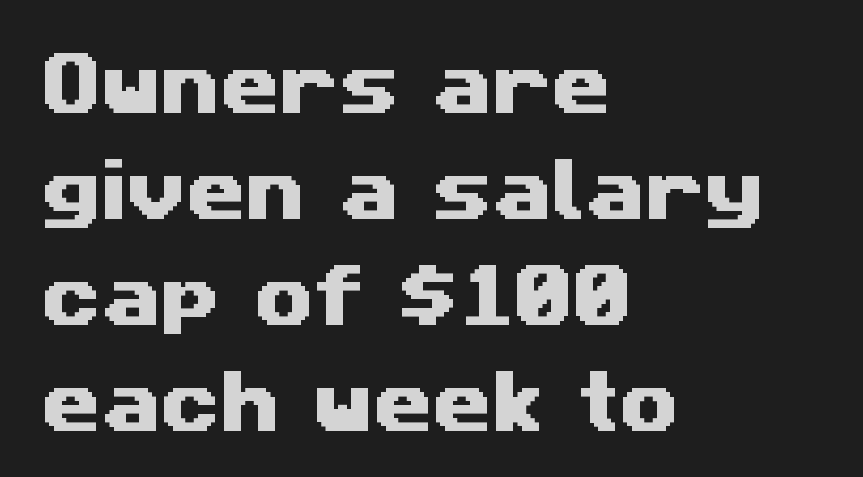
Q: Is the typeface a serif or a sans-serif typeface? A: Sans-serif.
Q: Is the text underlined? A: No.
Q: How is the paragraph aligned? A: Left-aligned.
Q: Is the spacing between letters normal or unusually wide? A: Normal.
Q: Is the spacing between lines tight, normal or loose? A: Normal.
Q: Width (condensed, normal, or wide)? A: Wide.
Q: Stroke contrast? A: Medium.
Q: x-height? A: Medium.
Q: Monospaced? A: No.
